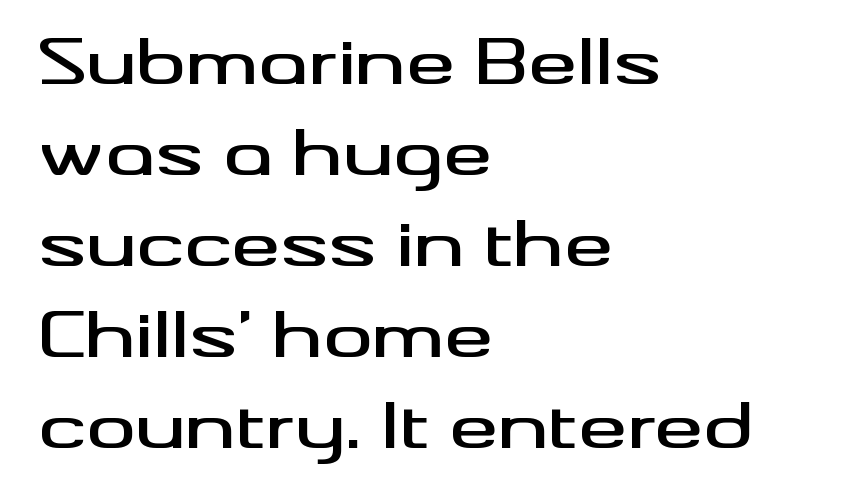
{"serif": "no", "italic": "no", "width": "wide", "stroke_contrast": "medium", "x_height": "small", "monospaced": "no", "underline": "no", "align": "left", "line_spacing": "normal", "line_spacing_ratio": 1.49, "letter_spacing": "normal", "letter_spacing_em": 0.0, "glyph_px": 61}
